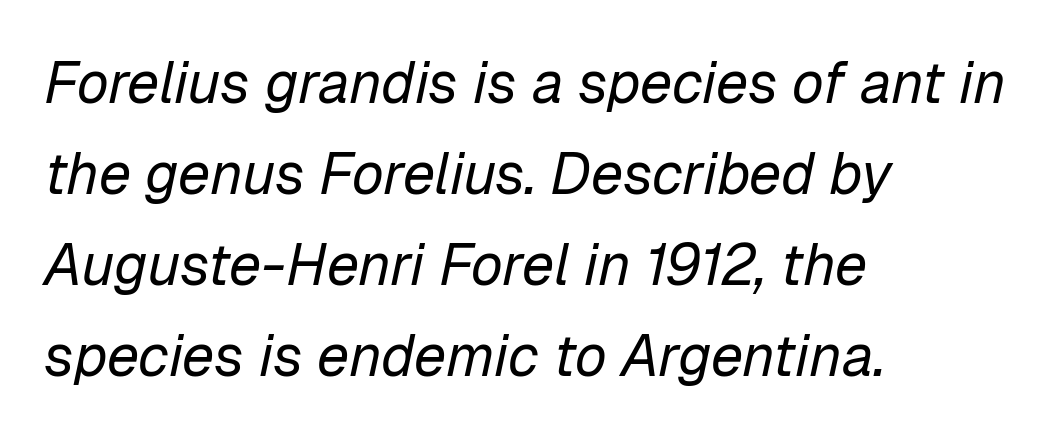
Q: Is the text bold? A: No.
Q: Is the text italic (slanted)? A: Yes, it leans right by about 12 degrees.
Q: Is the text underlined? A: No.
Q: How is the paragraph aligned? A: Left-aligned.
Q: Is the spacing between letters normal or unusually wide? A: Normal.
Q: Is the spacing between lines tight, normal or loose? A: Normal.
Q: Width (condensed, normal, or wide)? A: Normal.
Q: Stroke contrast? A: Low.
Q: x-height? A: Medium.
Q: Monospaced? A: No.
